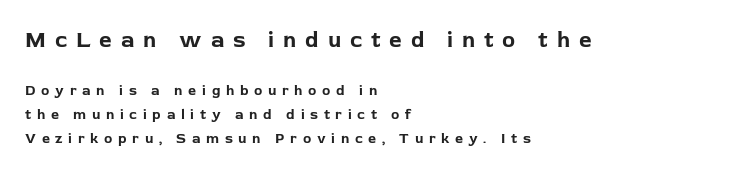
Q: Is the text bold? A: Yes.
Q: Is the text italic (slanted)? A: No, it is upright.
Q: Is the text underlined? A: No.
Q: How is the paragraph aligned? A: Left-aligned.
Q: Is the spacing between letters normal or unusually wide? A: Unusually wide.
Q: Which block of text is set in a larger size, the first (top) or the second (bottom)? A: The first (top) one.
